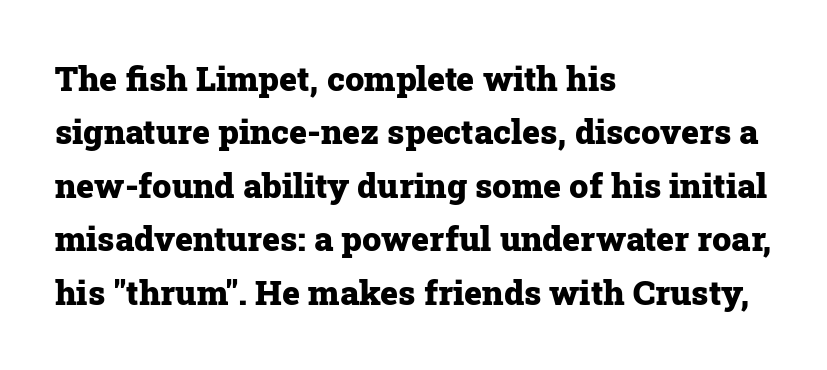
Lines of text with bare space underneath. The rendering uses natural spacing where letterforms have individual widths. Successive baselines arrive at the customary interval. Is the type bold? Yes — the strokes are clearly thick and heavy. Typographically, this falls in the serif category.
